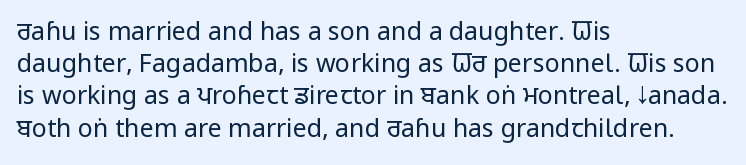
These lines keep a tight, regular rhythm from letter to letter. This sample is left-justified, so line endings fall wherever the words run out. The space between consecutive lines is moderate. Do the letters lean? They stand straight. The passage shown is not underscored anywhere. Stems and bowls with no extra thickness — not bold.
